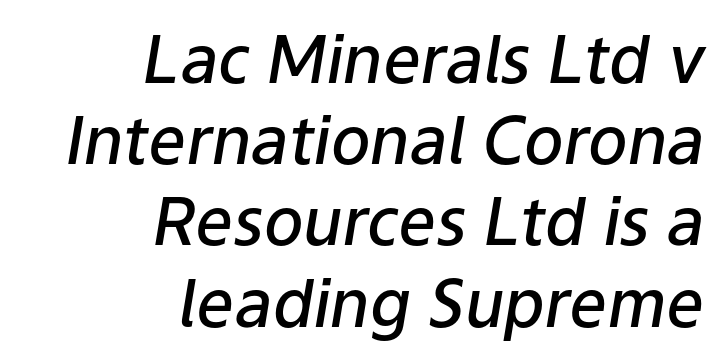
{"italic": "yes", "lean": "right", "slant_degrees": 9, "bold": "semi", "weight": "semibold", "width": "normal", "stroke_contrast": "low", "x_height": "medium", "monospaced": "no", "underline": "no", "align": "right", "line_spacing_ratio": 1.23, "letter_spacing": "normal", "letter_spacing_em": 0.0, "glyph_px": 66}
